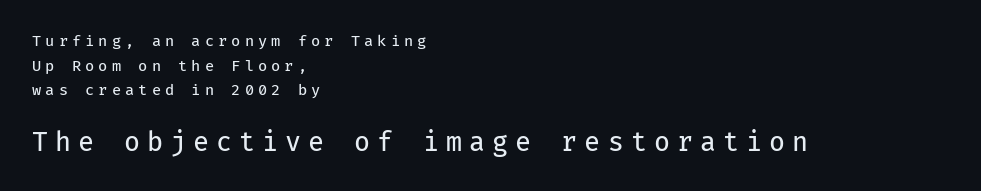
The image shows 26 px text type, upright; set left-aligned, normal line spacing (1.64x), unusually wide letter spacing (+0.27 em), not underlined; the second (bottom) block is 1.73x larger.
